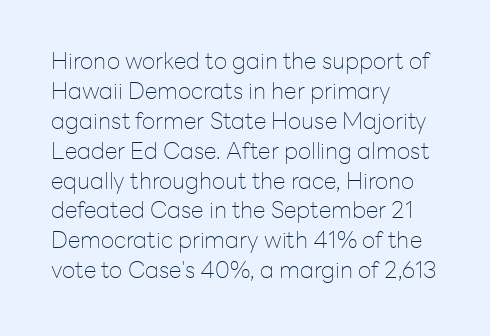
{"italic": "no", "bold": "no", "underline": "no", "align": "left", "line_spacing": "normal", "line_spacing_ratio": 1.3, "letter_spacing": "normal", "letter_spacing_em": 0.0, "glyph_px": 23}
